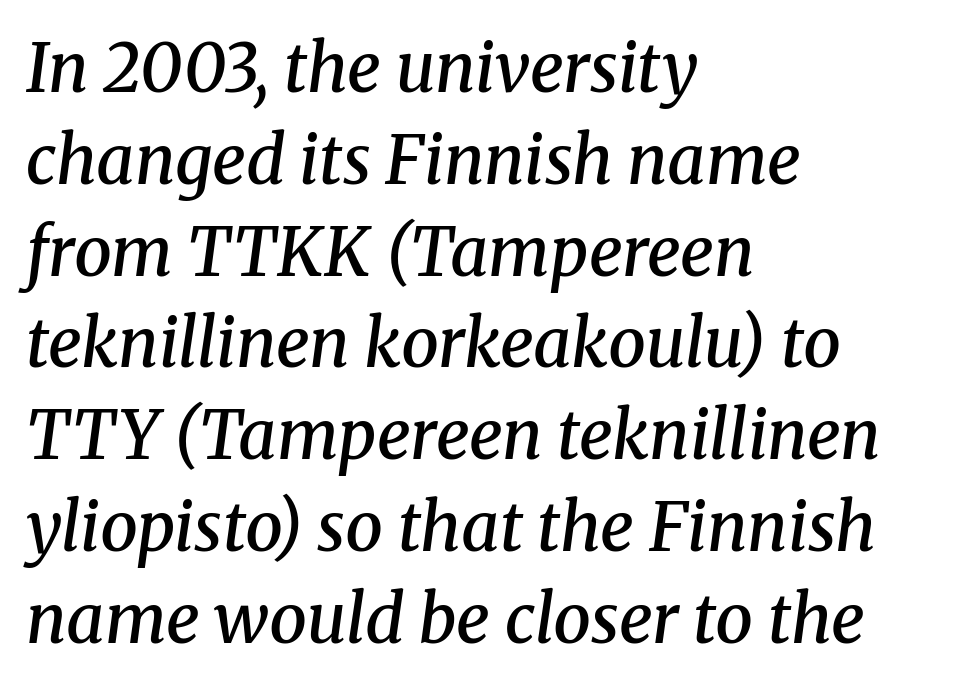
The rendering uses natural spacing where letterforms have individual widths. Each letter's strokes conclude with small projecting serifs. Inter-character spacing is left at the font's built-in metrics. Stems and bowls a touch heavier than normal — semibold. The text block is weighted toward the left margin, trailing off unevenly rightward. The font's italic variant was chosen for this text.
